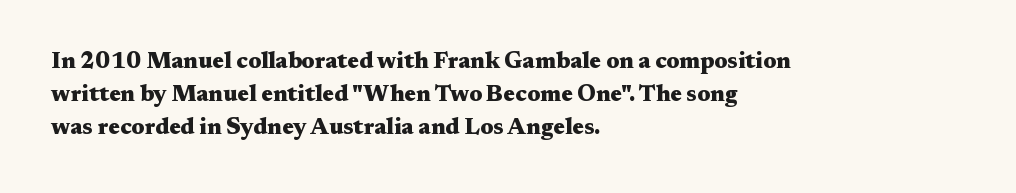
This sample keeps an unexceptional amount of space between lines. Strokes here are thick enough to call this a true bold. A student would call this left alignment; a typographer would say flush left, rag right. You can tell it's not italic because the verticals are truly vertical.
